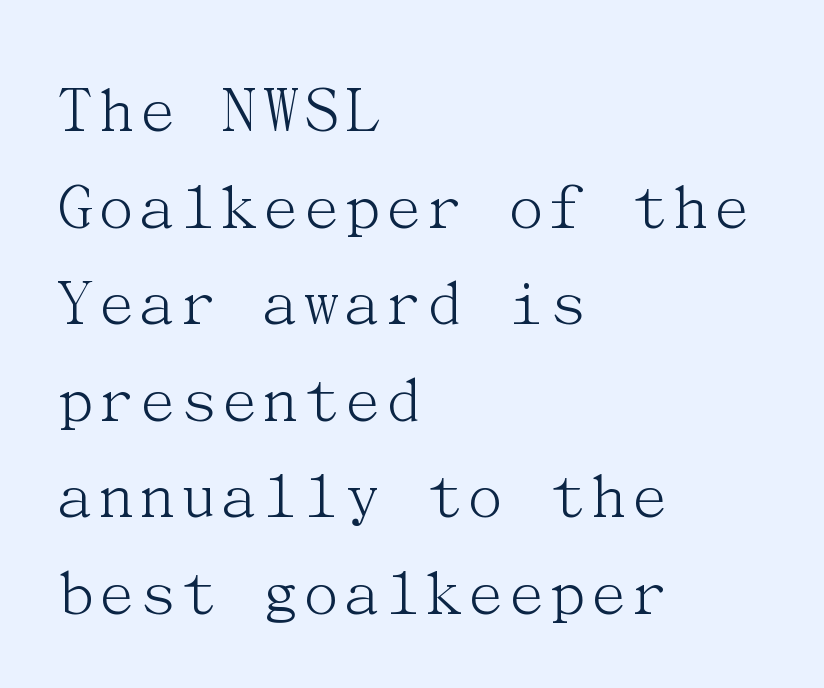
The image shows 70 px light serif type, upright; set left-aligned, normal line spacing (1.38x), normal letter spacing, not underlined; medium stroke contrast and a medium x-height.
